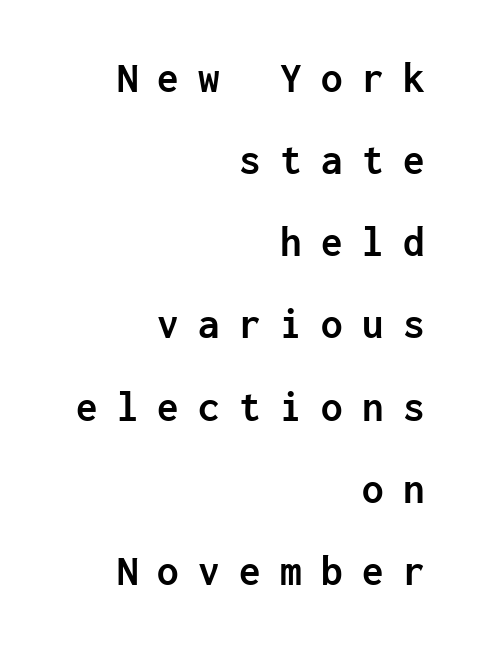
The image shows 43 px semibold sans-serif type, upright, monospaced; set right-aligned, loose line spacing (1.91x), unusually wide letter spacing (+0.45 em), not underlined; low stroke contrast and a medium x-height.
